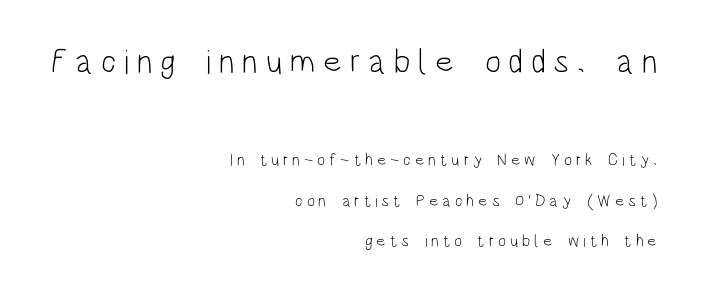
Q: Is the text bold? A: No.
Q: Is the text italic (slanted)? A: No, it is upright.
Q: Is the typeface a serif or a sans-serif typeface? A: Sans-serif.
Q: Is the text underlined? A: No.
Q: How is the paragraph aligned? A: Right-aligned.
Q: Is the spacing between letters normal or unusually wide? A: Unusually wide.
Q: Is the spacing between lines tight, normal or loose? A: Loose.
Q: Which block of text is set in a larger size, the first (top) or the second (bottom)? A: The first (top) one.
Q: Width (condensed, normal, or wide)? A: Condensed.
Q: Stroke contrast? A: Low.
Q: x-height? A: Large.
Q: Monospaced? A: No.
